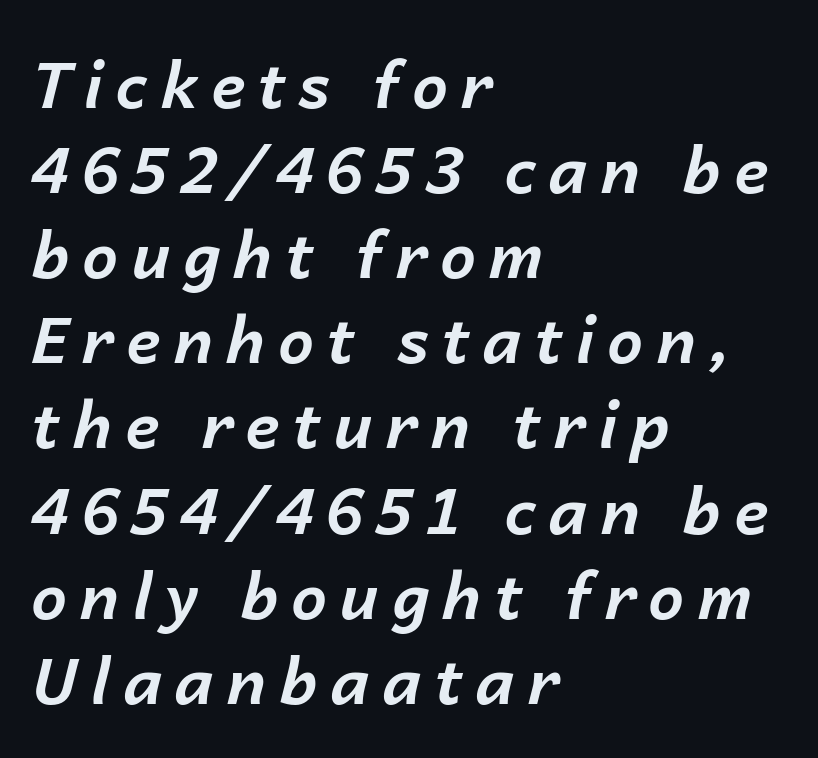
Q: Is the text bold? A: Yes.
Q: Is the text italic (slanted)? A: Yes, it leans right by about 14 degrees.
Q: Is the text underlined? A: No.
Q: How is the paragraph aligned? A: Left-aligned.
Q: Is the spacing between letters normal or unusually wide? A: Unusually wide.
Q: Is the spacing between lines tight, normal or loose? A: Normal.
Q: Width (condensed, normal, or wide)? A: Normal.
Q: Stroke contrast? A: Low.
Q: x-height? A: Medium.
Q: Monospaced? A: No.
